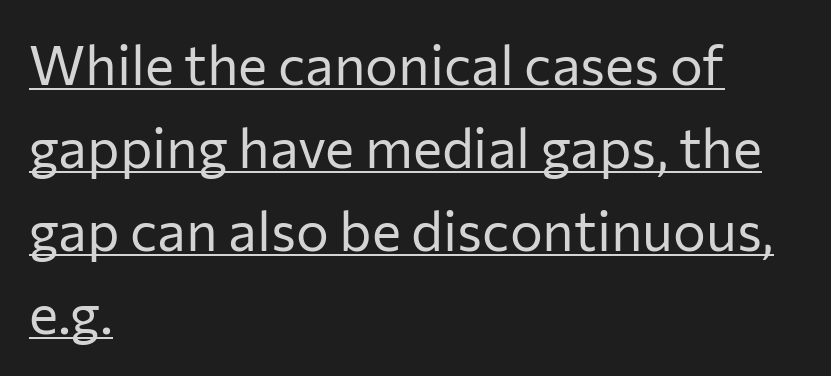
Q: Is the text bold? A: No.
Q: Is the text italic (slanted)? A: No, it is upright.
Q: Is the typeface a serif or a sans-serif typeface? A: Sans-serif.
Q: Is the text underlined? A: Yes.
Q: How is the paragraph aligned? A: Left-aligned.
Q: Is the spacing between letters normal or unusually wide? A: Normal.
Q: Is the spacing between lines tight, normal or loose? A: Normal.
Q: Width (condensed, normal, or wide)? A: Normal.
Q: Stroke contrast? A: Low.
Q: x-height? A: Medium.
Q: Monospaced? A: No.
